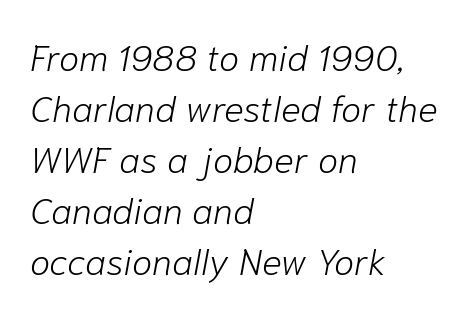
Typeset ragged right — the left edge is the straight one. Compared with typical paragraphs, the rows here are spaced about the same. No extra ink here — the face is not bold. Spacing between characters is what you'd get straight out of the box.
